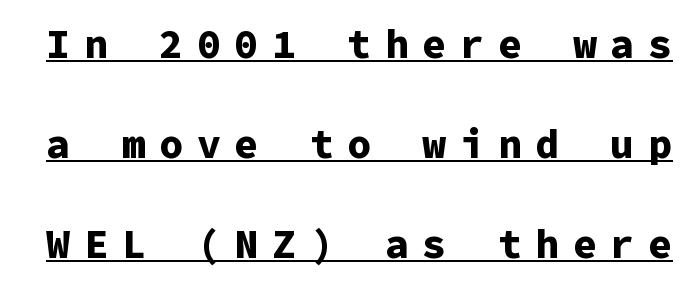
Q: Is the text bold? A: Yes.
Q: Is the text italic (slanted)? A: No, it is upright.
Q: Is the typeface a serif or a sans-serif typeface? A: Sans-serif.
Q: Is the text underlined? A: Yes.
Q: Is the spacing between letters normal or unusually wide? A: Unusually wide.
Q: Is the spacing between lines tight, normal or loose? A: Loose.
Q: Width (condensed, normal, or wide)? A: Normal.
Q: Stroke contrast? A: Low.
Q: x-height? A: Medium.
Q: Monospaced? A: Yes.
